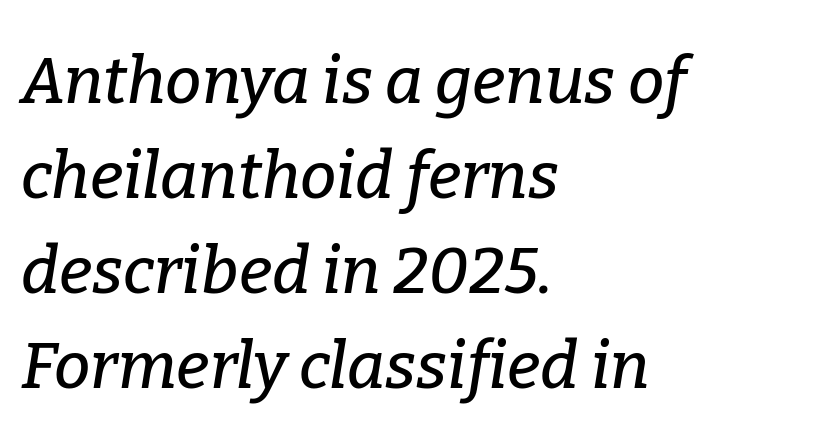
Looking at the ascenders, they clearly lean. The typesetter chose a ragged-right arrangement here. Tracking here is standard; glyphs follow each other at the usual distance. Decoration check: the copy has no underline. A typesetter would call this proportional, since set widths differ per character.
